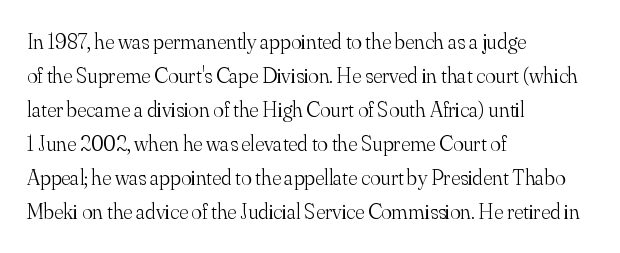
{"italic": "no", "bold": "no", "underline": "no", "align": "left", "line_spacing": "normal", "line_spacing_ratio": 1.55, "letter_spacing": "normal", "letter_spacing_em": 0.0, "glyph_px": 22}
